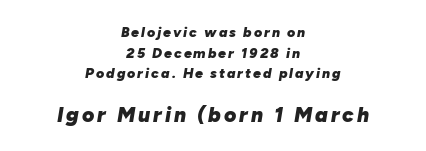
The image shows 21 px bold type, italic (leaning right); set centered, normal line spacing (1.48x), not underlined; the second (bottom) block is 1.5x larger.
